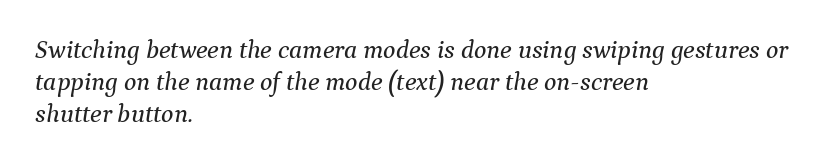
The image shows 26 px text type, italic (leaning right); set left-aligned, line spacing 1.23x, normal letter spacing, not underlined.
